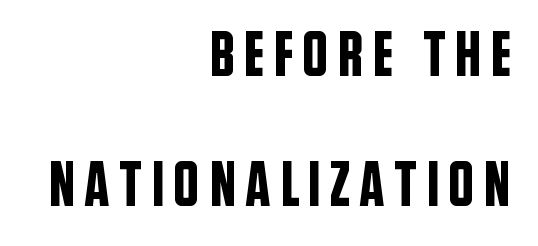
The image shows 64 px condensed sans-serif type, upright; set right-aligned, loose line spacing (2.03x), not underlined; low stroke contrast and a large x-height.
